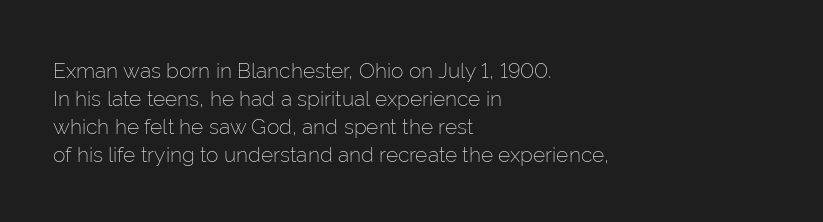
{"italic": "no", "bold": "no", "underline": "no", "align": "left", "line_spacing": "normal", "line_spacing_ratio": 1.34, "letter_spacing": "normal", "letter_spacing_em": 0.0, "glyph_px": 21}
